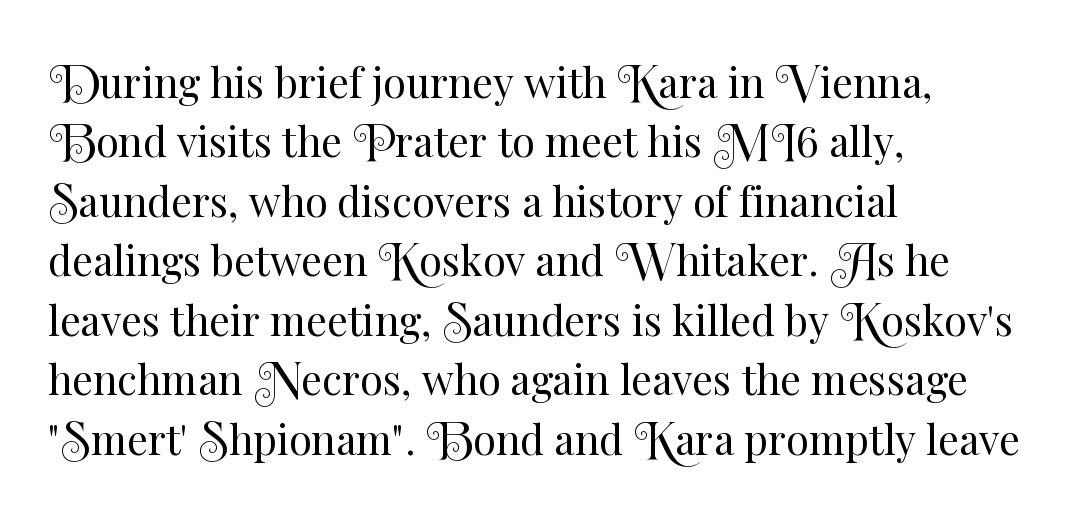
Q: Is the text bold? A: No.
Q: Is the text italic (slanted)? A: No, it is upright.
Q: Is the text underlined? A: No.
Q: How is the paragraph aligned? A: Left-aligned.
Q: Is the spacing between letters normal or unusually wide? A: Normal.
Q: Is the spacing between lines tight, normal or loose? A: Normal.
Q: Width (condensed, normal, or wide)? A: Normal.
Q: Stroke contrast? A: Medium.
Q: x-height? A: Small.
Q: Monospaced? A: No.
